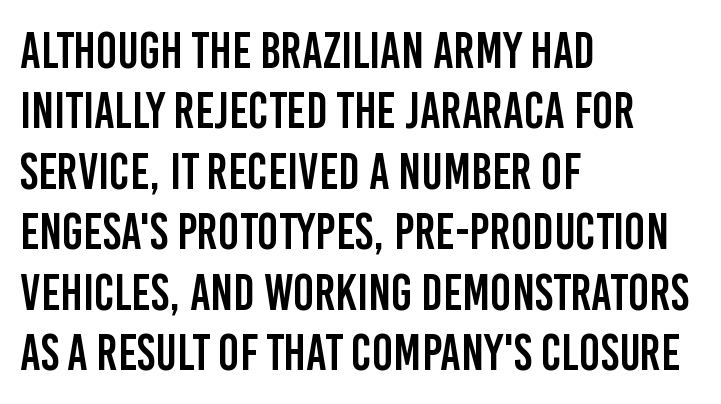
{"serif": "no", "italic": "no", "width": "condensed", "stroke_contrast": "low", "x_height": "large", "monospaced": "no", "underline": "no", "align": "left", "line_spacing_ratio": 1.21, "letter_spacing": "normal", "letter_spacing_em": 0.0, "glyph_px": 50}
